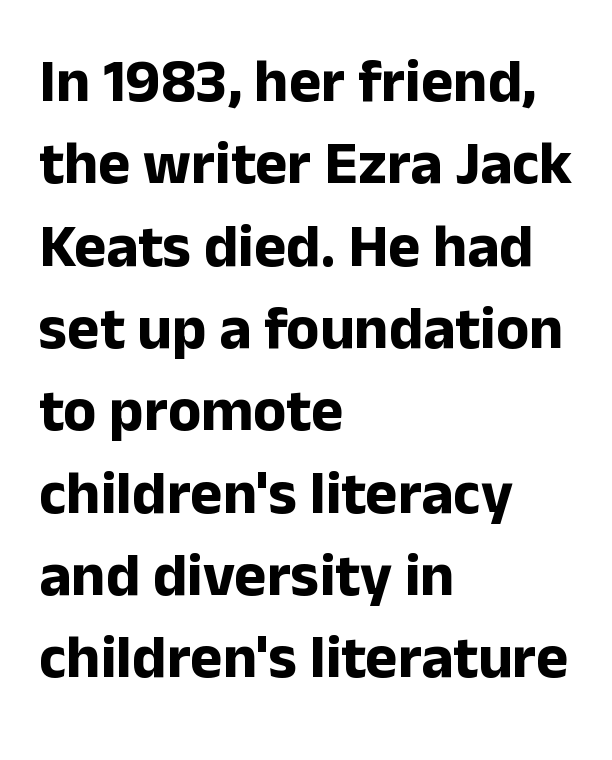
Leftover space on each line is placed entirely after the last word. The passage shown is typeset with a sans-serif family. Do the letters lean? They stand straight. The strip under each line holds only bare page. Normally led — the rows are evenly, conventionally spaced. The face used here is proportionally spaced, like ordinary book or web type.
